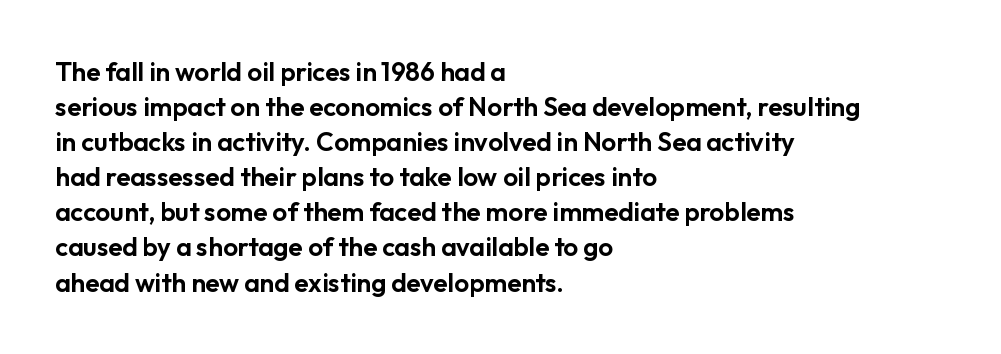
{"italic": "no", "underline": "no", "align": "left", "line_spacing": "normal", "line_spacing_ratio": 1.35, "letter_spacing": "normal", "letter_spacing_em": 0.0, "glyph_px": 26}
